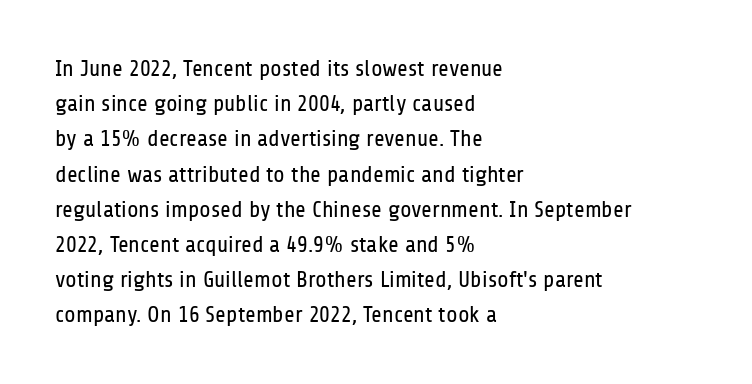
A typesetter would call this leading conventional body-copy spacing. Casual observation: everything's shoved over to the left. Counters stay open thanks to moderate or lighter strokes. The lettering stays uniformly vertical, giving the passage a roman look. No extra tracking has been applied to these lines. The gap between lines stays unmarked.
